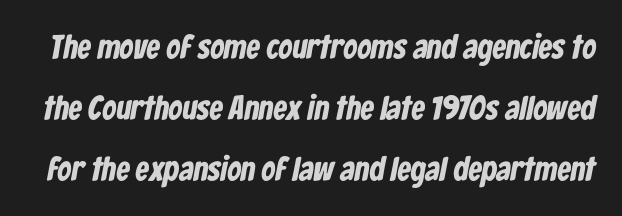
The characters look thick and weighty, a clear bold. The letters sit at their default tracking, neither squeezed nor spread. The gap between lines stays unmarked. Here the designer chose a conventional face with non-uniform glyph widths.
